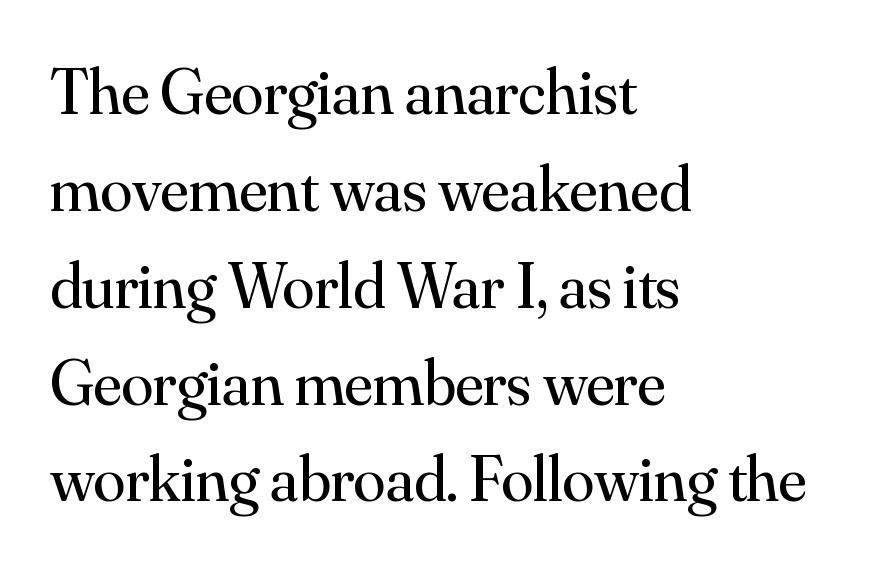
Q: Is the text bold? A: No.
Q: Is the text italic (slanted)? A: No, it is upright.
Q: Is the typeface a serif or a sans-serif typeface? A: Serif.
Q: Is the text underlined? A: No.
Q: How is the paragraph aligned? A: Left-aligned.
Q: Is the spacing between letters normal or unusually wide? A: Normal.
Q: Is the spacing between lines tight, normal or loose? A: Normal.
Q: Width (condensed, normal, or wide)? A: Normal.
Q: Stroke contrast? A: Medium.
Q: x-height? A: Small.
Q: Monospaced? A: No.
